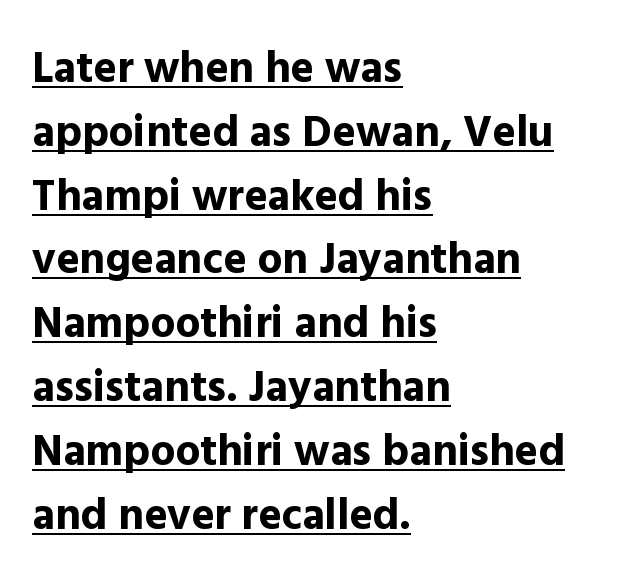
The image shows 44 px bold sans-serif type, upright; set left-aligned, normal line spacing (1.45x), normal letter spacing, underlined; a medium x-height.
